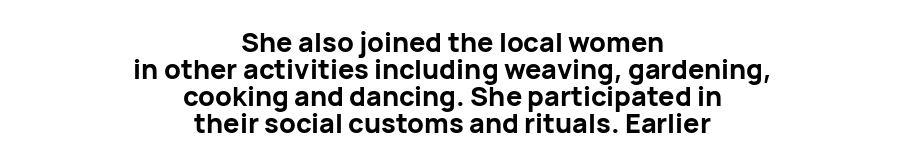
Characters remain perfectly vertical along every line. These lines keep a tight, regular rhythm from letter to letter. Students, this is bold: see how much ink each stroke carries. Visually the block forms a symmetrical silhouette, jagged on both flanks.
